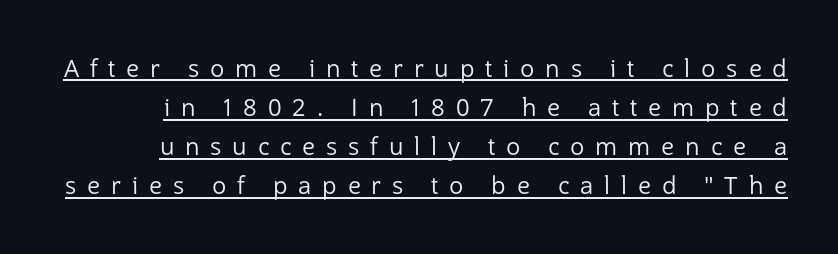
{"italic": "no", "bold": "no", "underline": "yes", "line_spacing": "normal", "line_spacing_ratio": 1.63, "letter_spacing": "wide", "letter_spacing_em": 0.45, "glyph_px": 24}
